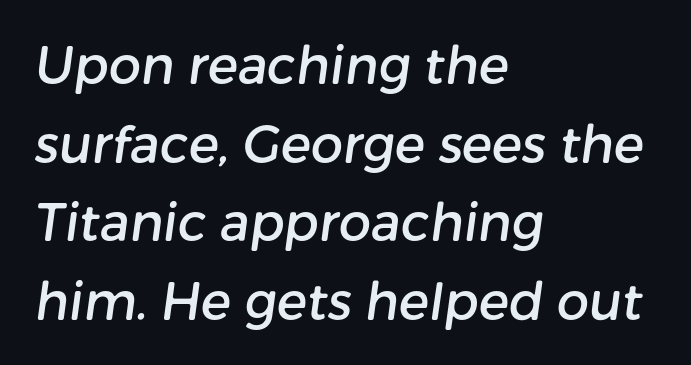
The image shows 51 px sans-serif type; set left-aligned, normal line spacing (1.54x), normal letter spacing, not underlined; low stroke contrast and a medium x-height.
